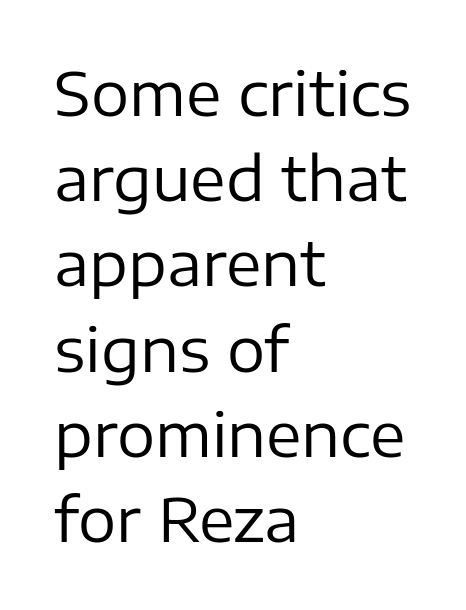
{"serif": "no", "italic": "no", "bold": "no", "weight": "regular", "width": "normal", "stroke_contrast": "low", "x_height": "medium", "monospaced": "no", "underline": "no", "align": "left", "line_spacing": "normal", "line_spacing_ratio": 1.42, "letter_spacing": "normal", "letter_spacing_em": 0.0, "glyph_px": 60}
